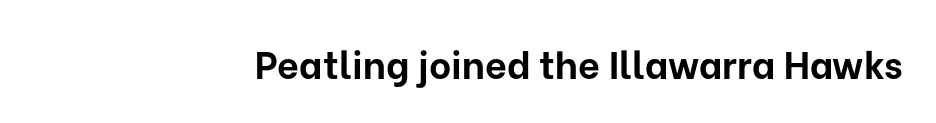
Q: Is the text bold? A: Yes.
Q: Is the text italic (slanted)? A: No, it is upright.
Q: Is the typeface a serif or a sans-serif typeface? A: Sans-serif.
Q: Is the text underlined? A: No.
Q: How is the paragraph aligned? A: Right-aligned.
Q: Is the spacing between letters normal or unusually wide? A: Normal.
Q: Width (condensed, normal, or wide)? A: Normal.
Q: Stroke contrast? A: Low.
Q: x-height? A: Medium.
Q: Monospaced? A: No.
